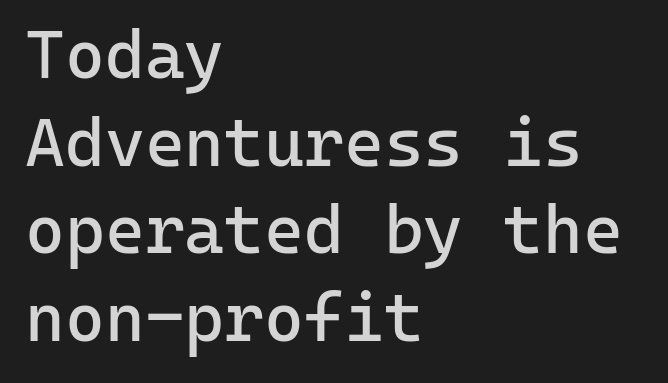
The image shows 68 px regular-weight sans-serif type, upright, monospaced; set left-aligned, normal line spacing (1.29x), normal letter spacing, not underlined; low stroke contrast and a medium x-height.
